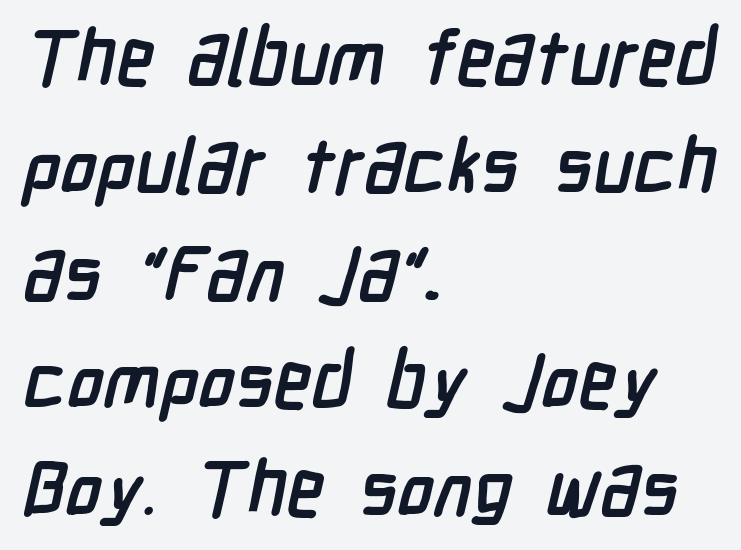
{"serif": "no", "bold": "yes", "weight": "semibold", "width": "condensed", "stroke_contrast": "low", "x_height": "medium", "monospaced": "no", "underline": "no", "align": "left", "line_spacing": "normal", "line_spacing_ratio": 1.4, "letter_spacing": "normal", "letter_spacing_em": 0.0, "glyph_px": 77}
